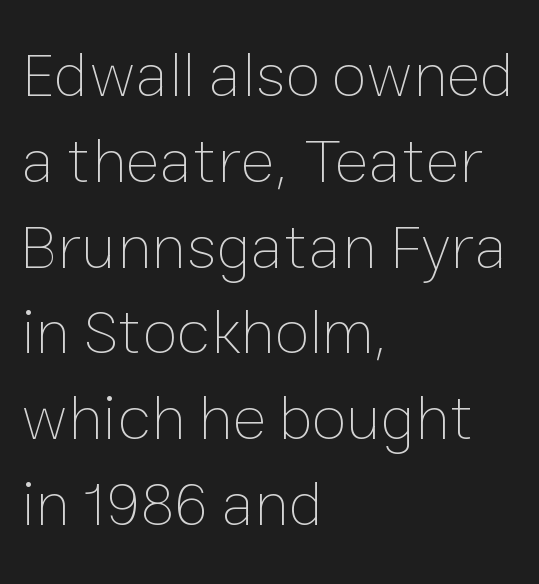
The characters are drawn with everyday or finer stroke widths. In terms of posture, this sample is upright. Descenders are the only things crossing below the line. If you measured baseline to baseline, you'd find a middling distance.
